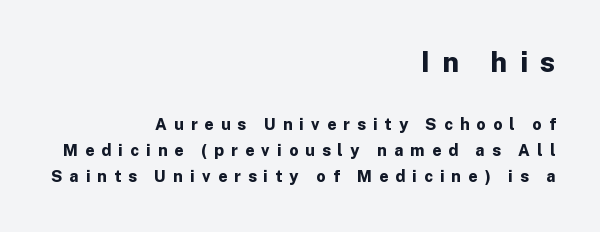
{"serif": "no", "italic": "no", "bold": "yes", "weight": "bold", "width": "normal", "stroke_contrast": "low", "x_height": "medium", "monospaced": "no", "underline": "no", "align": "right", "line_spacing": "normal", "line_spacing_ratio": 1.65, "letter_spacing": "wide", "letter_spacing_em": 0.45, "larger_block": "first", "size_ratio": 1.75, "glyph_px": 28}
